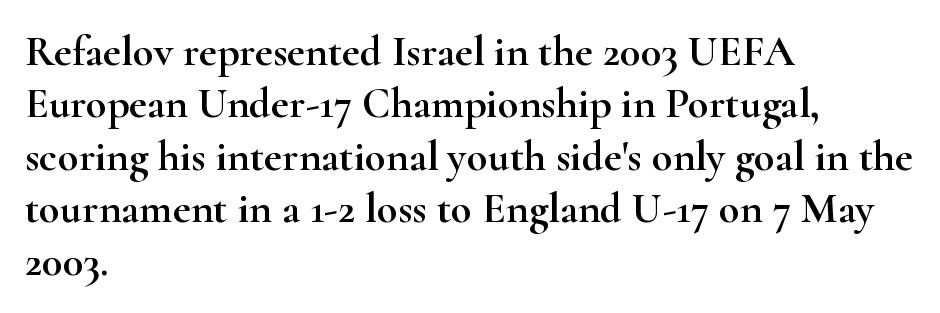
The image shows 43 px wide serif type, upright; set left-aligned, line spacing 1.22x, normal letter spacing, not underlined; high stroke contrast and a small x-height.
